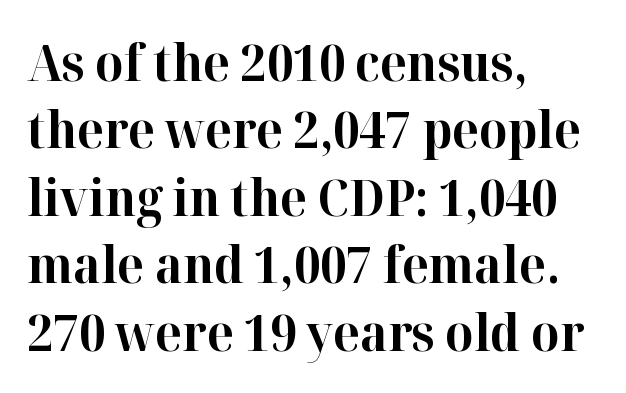
The image shows 50 px bold serif type, upright; set left-aligned, normal line spacing (1.35x), normal letter spacing, not underlined; high stroke contrast and a medium x-height.
